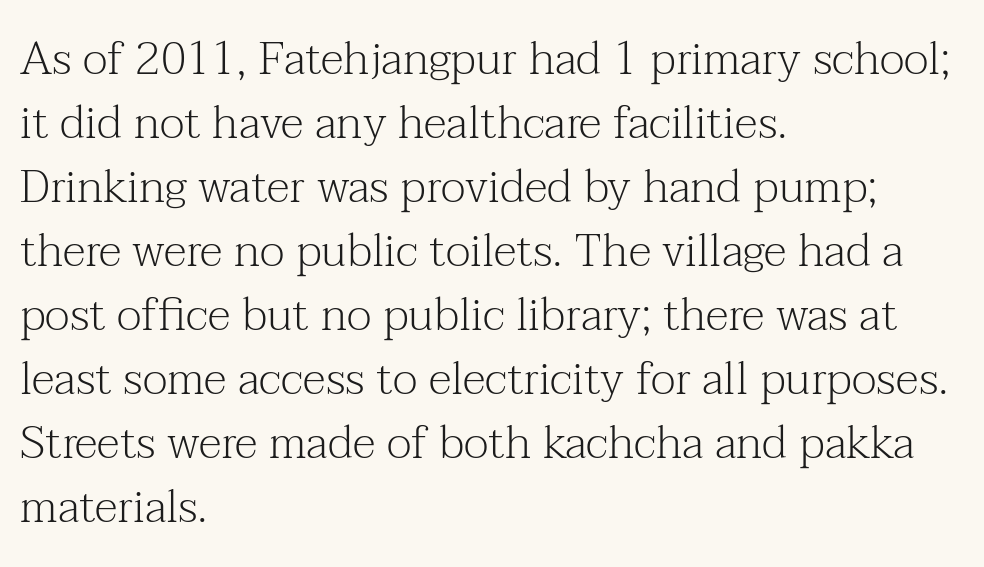
The lines sit at an ordinary, default distance from one another. This sample uses a serif face. The gap between lines stays unmarked. The typography opts for an upright posture over an oblique one.
